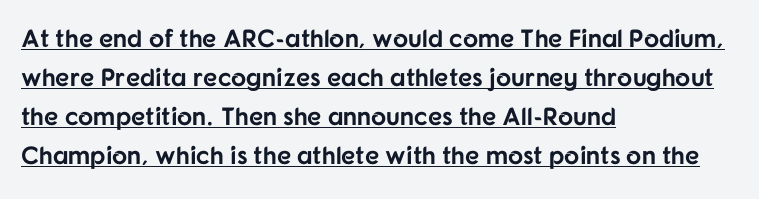
Q: Is the text bold? A: Yes.
Q: Is the text italic (slanted)? A: No, it is upright.
Q: Is the text underlined? A: Yes.
Q: How is the paragraph aligned? A: Left-aligned.
Q: Is the spacing between letters normal or unusually wide? A: Normal.
Q: Is the spacing between lines tight, normal or loose? A: Normal.
